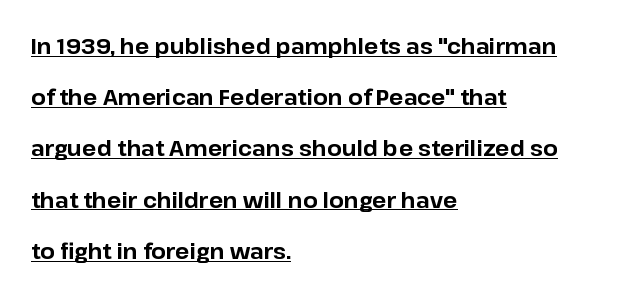
The image shows 21 px bold type, upright; set left-aligned, loose line spacing (2.44x), normal letter spacing, underlined.
